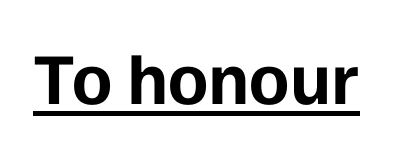
Characters remain perfectly vertical along every line. Caption: bold face, heavy strokes. Serifs: no, the terminals of the letterforms are clean. These lines are rendered in a variable-pitch font. Look at the tracking — it's just the regular setting, nothing added. The sample's only ornament is a line tracing under the words.
